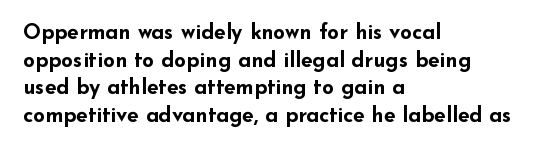
{"italic": "no", "bold": "yes", "underline": "no", "align": "left", "line_spacing": "normal", "line_spacing_ratio": 1.31, "letter_spacing": "normal", "letter_spacing_em": 0.0, "glyph_px": 21}
